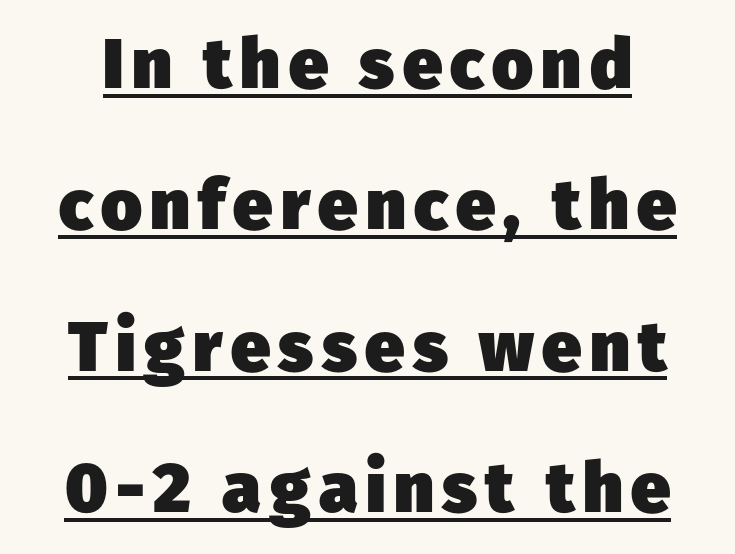
The image shows 70 px heavy sans-serif type; set loose line spacing (2.02x), underlined; low stroke contrast and a medium x-height.
